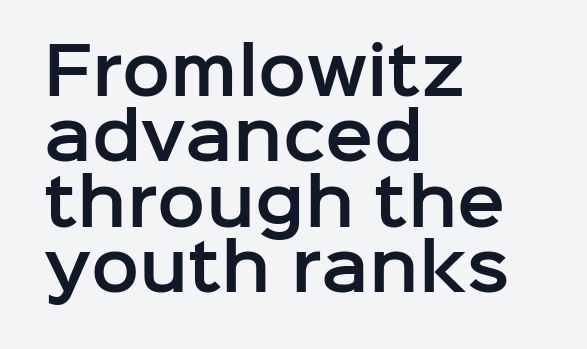
Q: Is the text italic (slanted)? A: No, it is upright.
Q: Is the typeface a serif or a sans-serif typeface? A: Sans-serif.
Q: Is the text underlined? A: No.
Q: How is the paragraph aligned? A: Left-aligned.
Q: Is the spacing between letters normal or unusually wide? A: Normal.
Q: Is the spacing between lines tight, normal or loose? A: Tight.
Q: Width (condensed, normal, or wide)? A: Normal.
Q: Stroke contrast? A: Low.
Q: x-height? A: Medium.
Q: Monospaced? A: No.
